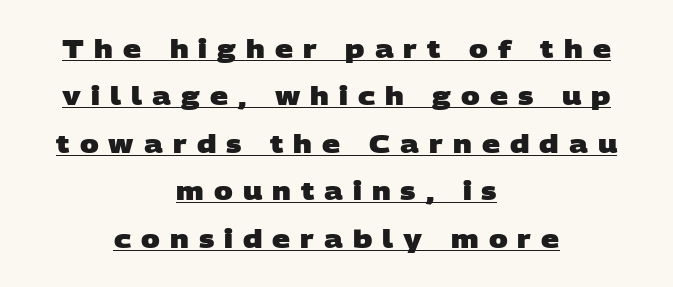
Q: Is the text bold? A: Yes.
Q: Is the text underlined? A: Yes.
Q: How is the paragraph aligned? A: Centered.
Q: Is the spacing between letters normal or unusually wide? A: Unusually wide.
Q: Is the spacing between lines tight, normal or loose? A: Loose.
